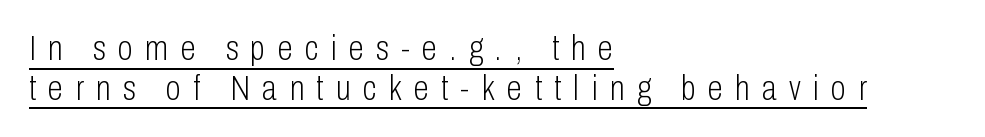
Q: Is the text bold? A: No.
Q: Is the text italic (slanted)? A: No, it is upright.
Q: Is the typeface a serif or a sans-serif typeface? A: Sans-serif.
Q: Is the text underlined? A: Yes.
Q: How is the paragraph aligned? A: Left-aligned.
Q: Is the spacing between letters normal or unusually wide? A: Unusually wide.
Q: Is the spacing between lines tight, normal or loose? A: Tight.
Q: Width (condensed, normal, or wide)? A: Condensed.
Q: Stroke contrast? A: Low.
Q: x-height? A: Medium.
Q: Monospaced? A: No.
